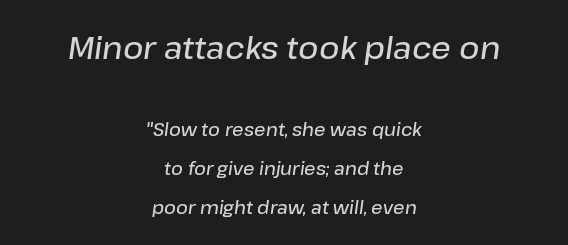
Weight: semibold (demi). Short and long lines alike share a common midpoint. These lines are rendered in a variable-pitch font. Just letters on the line, the space beneath them empty. Compared with ordinary roman type, these characters are visibly tilted.
